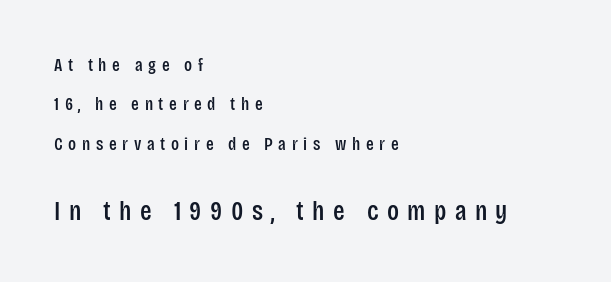
{"italic": "no", "underline": "no", "align": "left", "line_spacing": "loose", "line_spacing_ratio": 2.19, "letter_spacing": "wide", "letter_spacing_em": 0.31, "larger_block": "second", "size_ratio": 1.5, "glyph_px": 27}
